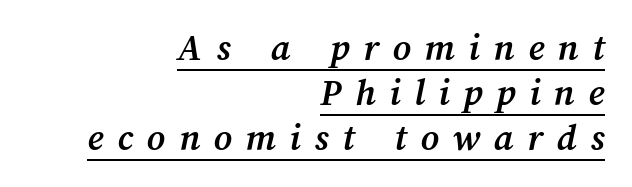
Q: Is the text bold? A: Yes.
Q: Is the text underlined? A: Yes.
Q: How is the paragraph aligned? A: Right-aligned.
Q: Is the spacing between letters normal or unusually wide? A: Unusually wide.
Q: Width (condensed, normal, or wide)? A: Normal.
Q: Stroke contrast? A: Medium.
Q: x-height? A: Medium.
Q: Monospaced? A: No.
